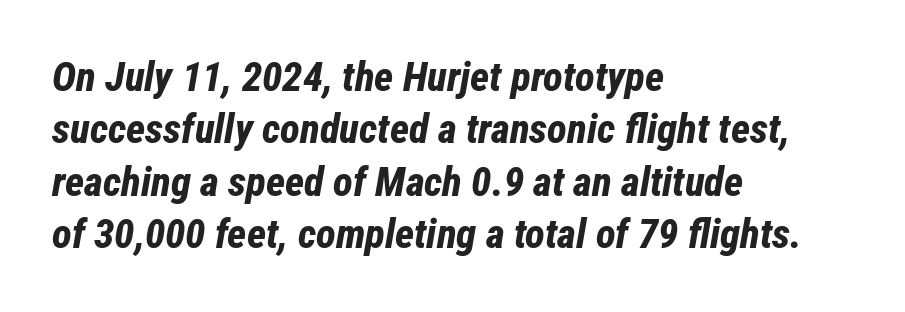
{"italic": "yes", "lean": "right", "slant_degrees": 12, "bold": "yes", "weight": "bold", "width": "condensed", "stroke_contrast": "low", "x_height": "medium", "monospaced": "no", "underline": "no", "align": "left", "line_spacing": "normal", "line_spacing_ratio": 1.28, "letter_spacing": "normal", "letter_spacing_em": 0.0, "glyph_px": 41}
